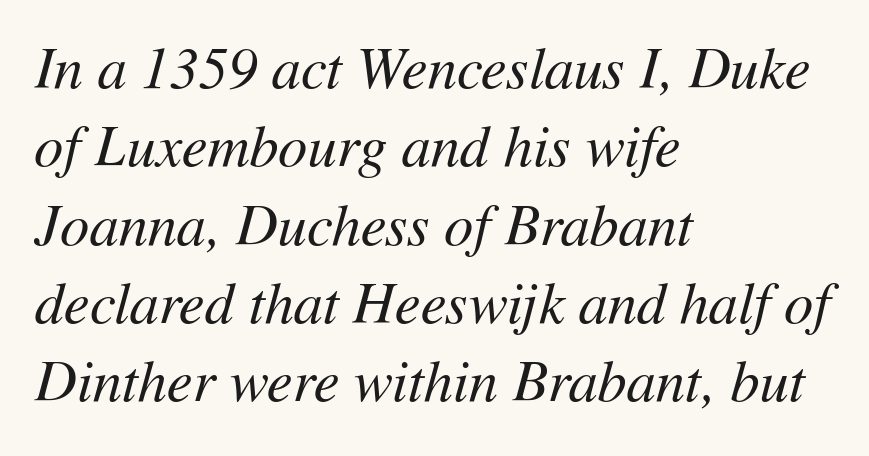
Q: Is the text bold? A: No.
Q: Is the text italic (slanted)? A: Yes, it leans right by about 11 degrees.
Q: Is the text underlined? A: No.
Q: How is the paragraph aligned? A: Left-aligned.
Q: Is the spacing between letters normal or unusually wide? A: Normal.
Q: Is the spacing between lines tight, normal or loose? A: Normal.
Q: Width (condensed, normal, or wide)? A: Normal.
Q: Stroke contrast? A: Medium.
Q: x-height? A: Medium.
Q: Monospaced? A: No.
